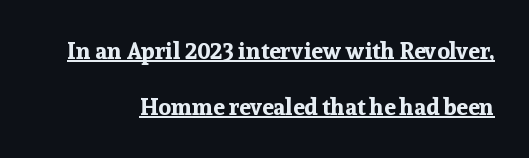
{"italic": "no", "bold": "yes", "underline": "yes", "line_spacing": "loose", "line_spacing_ratio": 2.44, "letter_spacing": "normal", "letter_spacing_em": 0.0, "glyph_px": 23}
